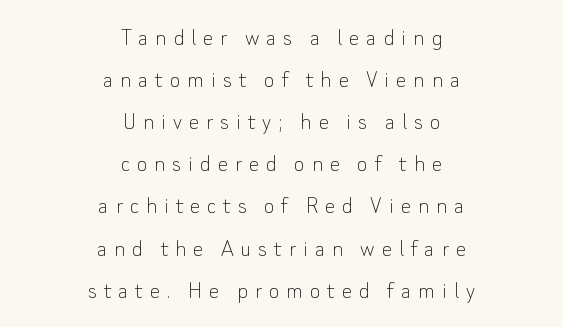
Q: Is the text bold? A: No.
Q: Is the text italic (slanted)? A: No, it is upright.
Q: Is the text underlined? A: No.
Q: How is the paragraph aligned? A: Centered.
Q: Is the spacing between letters normal or unusually wide? A: Unusually wide.
Q: Is the spacing between lines tight, normal or loose? A: Normal.
